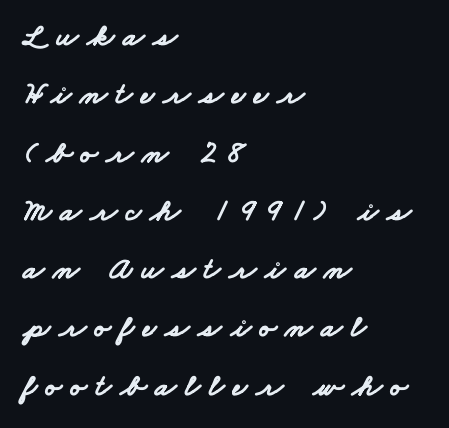
The image shows 31 px bold, wide sans-serif type; set left-aligned, line spacing 1.88x, unusually wide letter spacing (+0.28 em), not underlined; low stroke contrast and a small x-height.
